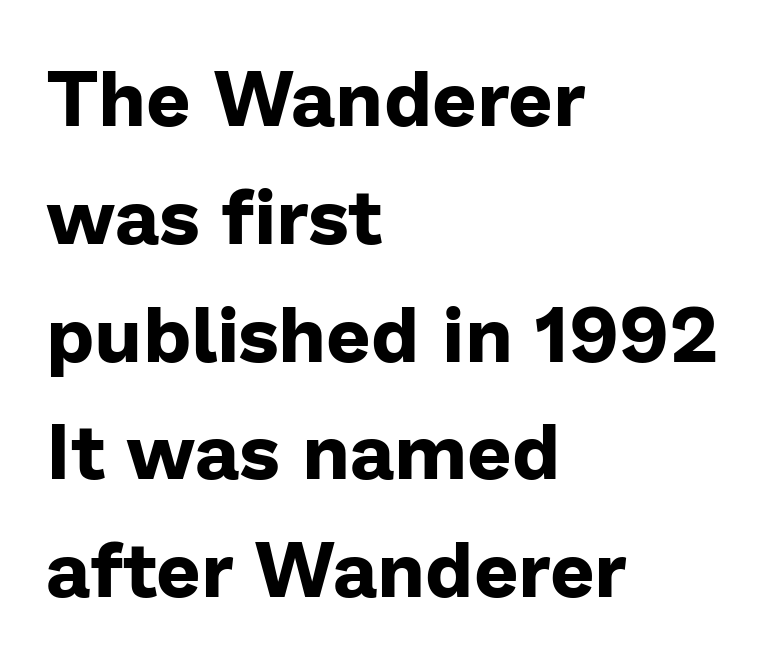
The sample has been set heavy, in full bold. This is roman type, the default non-slanted kind. Typeset ragged right — the left edge is the straight one. The glyphs in this specimen are sans serif. A typesetter would call this zero additional tracking. What's the leading like? Ordinary, nothing unusual.
